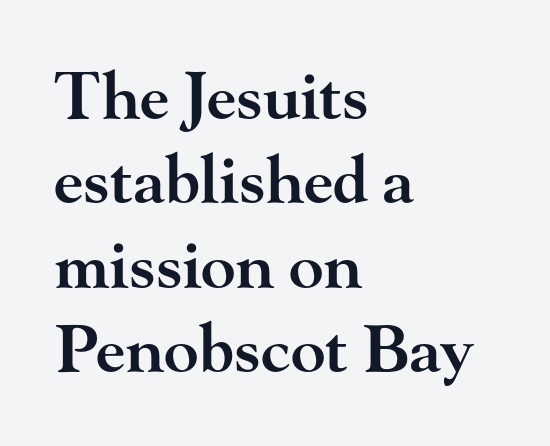
The image shows 65 px semibold, wide serif type, upright; set left-aligned, normal line spacing (1.3x), normal letter spacing, not underlined; high stroke contrast and a small x-height.
